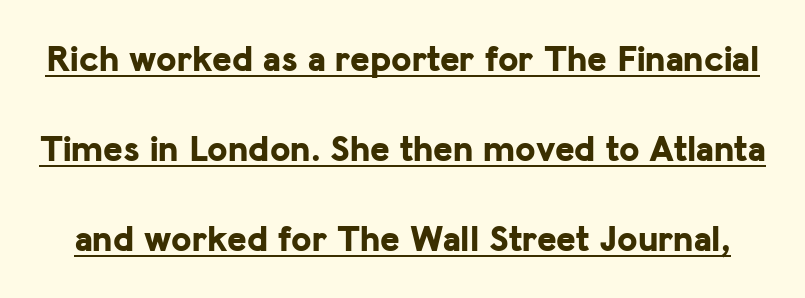
The image shows 37 px bold sans-serif type, upright; set loose line spacing (2.43x), normal letter spacing, underlined; low stroke contrast and a medium x-height.
